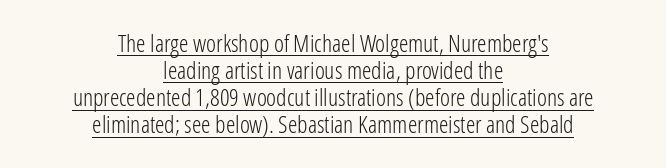
The image shows 24 px text type, upright; set centered, tight line spacing (1.13x), normal letter spacing, underlined.
